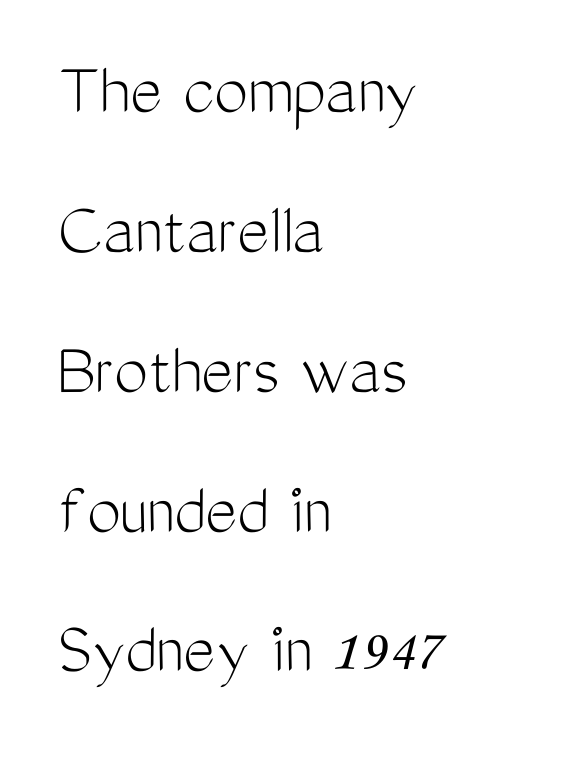
Proportional: the letters do not fall into vertical columns. In terms of letterspacing, this is plain default setting. Stems and bowls with no extra thickness — not bold. Examine the stroke ends and you'll find no serifs.
